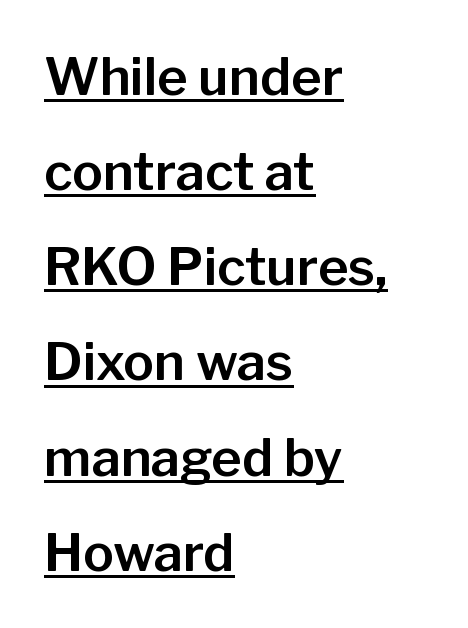
Descenders here cross a horizontal rule under the line. The gaps between neighbouring characters are ordinary and unremarkable. The letters advance in unequal steps, a hallmark of proportional type. This sample uses a sans-serif face. Is the block centered? No — it sits flush against the left margin. No italicization has been applied; the sample stays upright.
